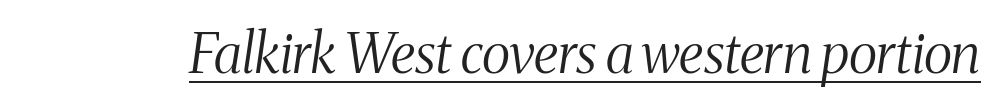
{"serif": "yes", "italic": "yes", "lean": "right", "slant_degrees": 8, "bold": "no", "weight": "light", "width": "condensed", "stroke_contrast": "medium", "x_height": "medium", "monospaced": "no", "underline": "yes", "letter_spacing": "normal", "letter_spacing_em": 0.0, "glyph_px": 55}
